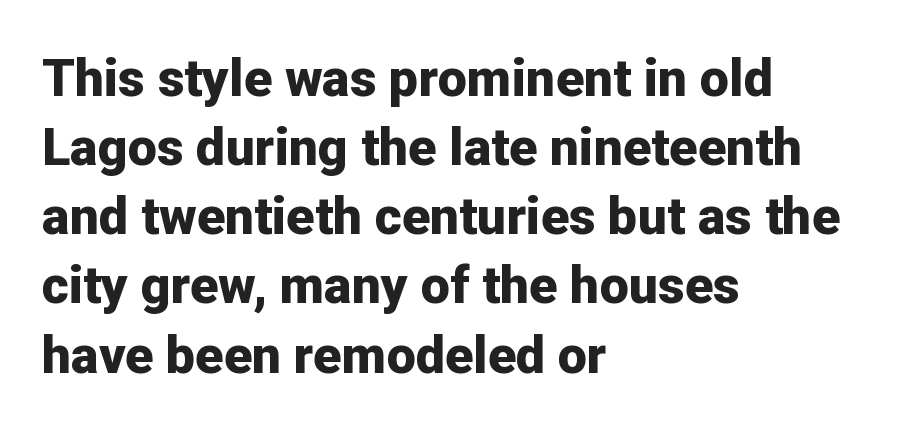
Each word holds together tightly as a unit, with standard inter-letter gaps. Think of a printed novel: that variable character pitch is what you see here. The zone under the glyphs is completely vacant. It's the straight-up-and-down kind of type. Does the copy run flush right? No — it runs flush left. Look at the stroke-to-counter ratio: heavy, a bold.
